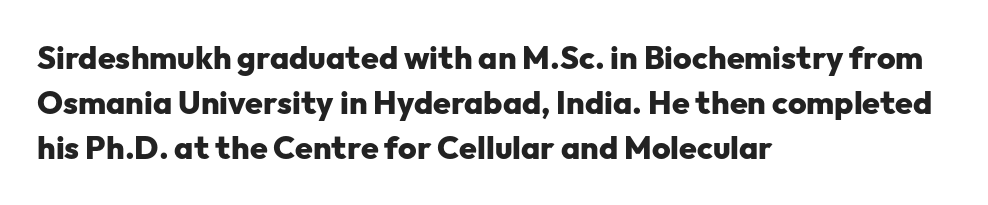
{"serif": "no", "italic": "no", "bold": "yes", "weight": "heavy", "width": "normal", "stroke_contrast": "low", "x_height": "medium", "monospaced": "no", "underline": "no", "align": "left", "line_spacing": "normal", "line_spacing_ratio": 1.4, "letter_spacing": "normal", "letter_spacing_em": 0.0, "glyph_px": 32}
